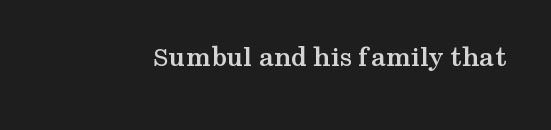
{"serif": "yes", "italic": "no", "bold": "yes", "weight": "semibold", "width": "wide", "stroke_contrast": "medium", "x_height": "medium", "monospaced": "no", "underline": "no", "letter_spacing": "normal", "letter_spacing_em": 0.0, "glyph_px": 28}
